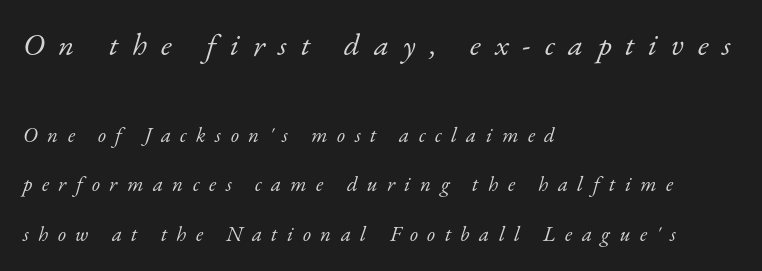
The glyphs in this specimen are seriffed. The designer dialed line spacing up above the default. You could not count columns in this text — the font is proportionally spaced. Substantial extra tracking has been applied to these lines.
